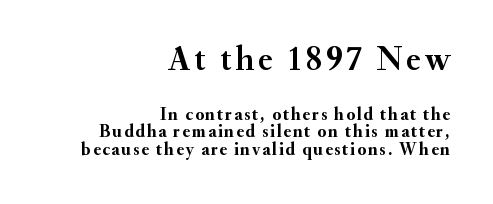
On the weight axis this lands at bold, roughly 700. Short and long lines alike share a common ending point at right. In terms of posture, this sample is upright. Quick note: underline off.
